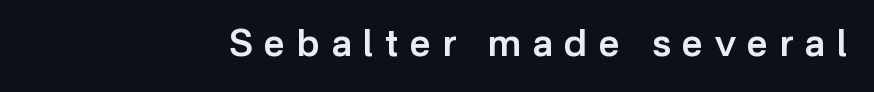
The image shows 37 px semibold sans-serif type, upright; set unusually wide letter spacing (+0.31 em), not underlined; low stroke contrast and a medium x-height.
